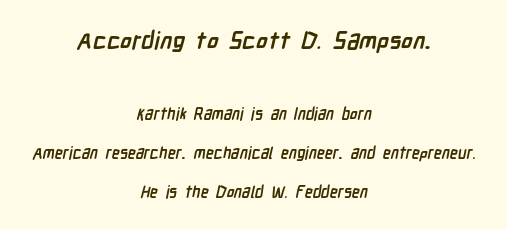
{"bold": "yes", "underline": "no", "align": "center", "line_spacing": "loose", "line_spacing_ratio": 2.44, "letter_spacing": "normal", "letter_spacing_em": 0.0, "larger_block": "first", "size_ratio": 1.5, "glyph_px": 24}
